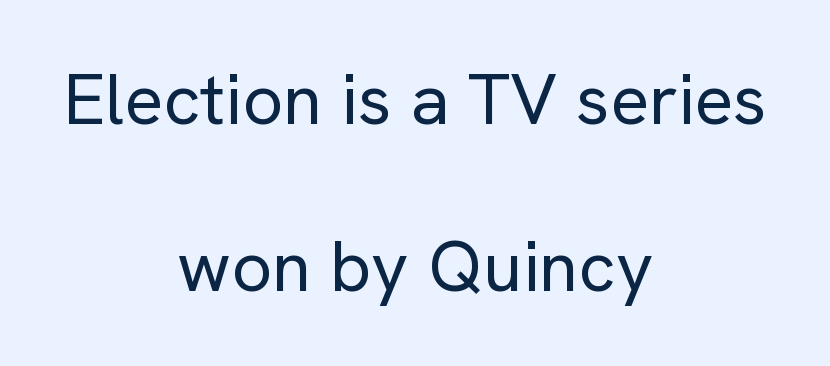
The face used here is proportionally spaced, like ordinary book or web type. Words float on clear page, feet unadorned. The font sits on the lighter half of the weight spectrum, regular included. Notice how the passage keeps no hard edge, just a central spine. The letterforms sit shoulder to shoulder at normal distance. Is this a sans? Yes — the strokes have no serifs.
